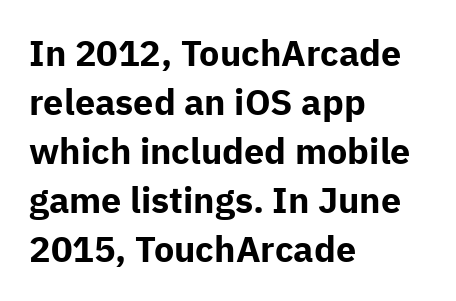
{"serif": "no", "italic": "no", "bold": "yes", "weight": "bold", "width": "normal", "stroke_contrast": "low", "x_height": "medium", "monospaced": "no", "underline": "no", "align": "left", "line_spacing": "normal", "line_spacing_ratio": 1.36, "letter_spacing": "normal", "letter_spacing_em": 0.0, "glyph_px": 36}
